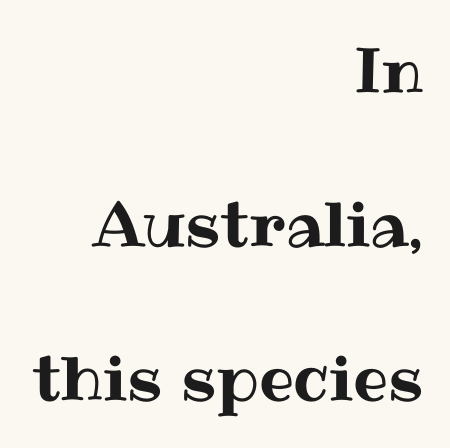
Q: Is the text italic (slanted)? A: No, it is upright.
Q: Is the text underlined? A: No.
Q: How is the paragraph aligned? A: Right-aligned.
Q: Is the spacing between letters normal or unusually wide? A: Normal.
Q: Is the spacing between lines tight, normal or loose? A: Loose.
Q: Width (condensed, normal, or wide)? A: Normal.
Q: Stroke contrast? A: Medium.
Q: x-height? A: Medium.
Q: Monospaced? A: No.
